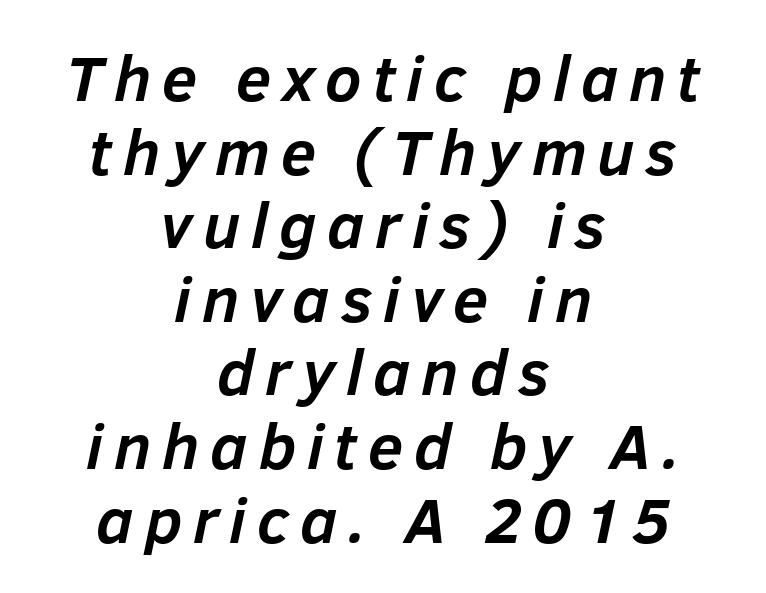
The image shows 64 px semibold type, italic (leaning right); set centered, tight line spacing (1.15x), not underlined; low stroke contrast and a medium x-height.
